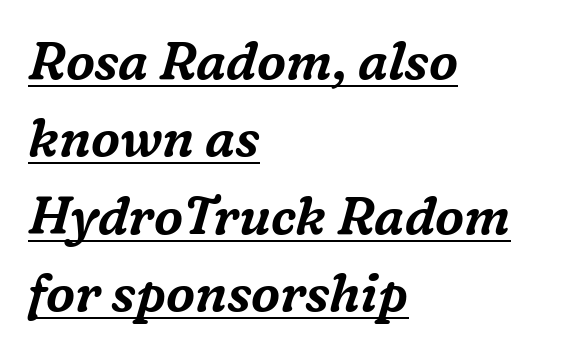
The image shows 52 px serif type, italic (leaning right); set left-aligned, normal line spacing (1.49x), normal letter spacing, underlined; medium stroke contrast and a medium x-height.
